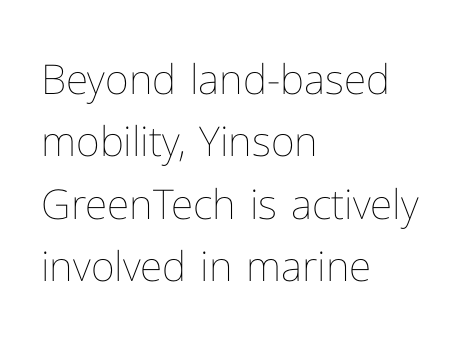
Q: Is the text bold? A: No.
Q: Is the text italic (slanted)? A: No, it is upright.
Q: Is the text underlined? A: No.
Q: How is the paragraph aligned? A: Left-aligned.
Q: Is the spacing between letters normal or unusually wide? A: Normal.
Q: Is the spacing between lines tight, normal or loose? A: Normal.
Q: Width (condensed, normal, or wide)? A: Normal.
Q: Stroke contrast? A: Low.
Q: x-height? A: Medium.
Q: Monospaced? A: No.
